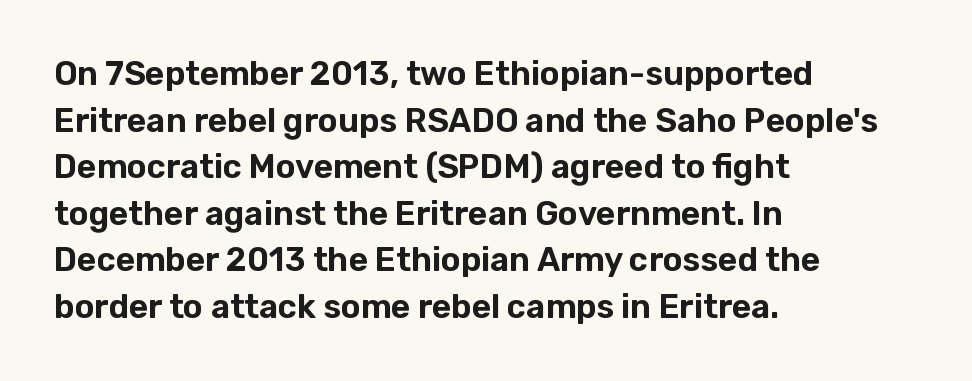
The image shows 33 px sans-serif type, upright; set left-aligned, normal line spacing (1.41x), normal letter spacing, not underlined; low stroke contrast and a medium x-height.
